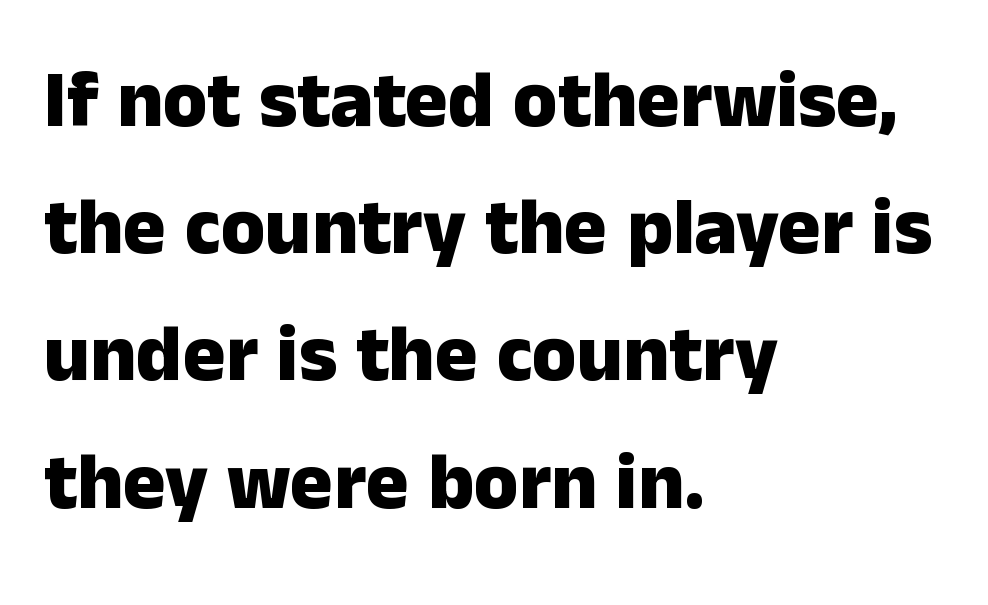
Q: Is the text bold? A: Yes.
Q: Is the text italic (slanted)? A: No, it is upright.
Q: Is the typeface a serif or a sans-serif typeface? A: Sans-serif.
Q: Is the text underlined? A: No.
Q: How is the paragraph aligned? A: Left-aligned.
Q: Is the spacing between letters normal or unusually wide? A: Normal.
Q: Is the spacing between lines tight, normal or loose? A: Normal.
Q: Width (condensed, normal, or wide)? A: Normal.
Q: Stroke contrast? A: Low.
Q: x-height? A: Medium.
Q: Monospaced? A: No.
